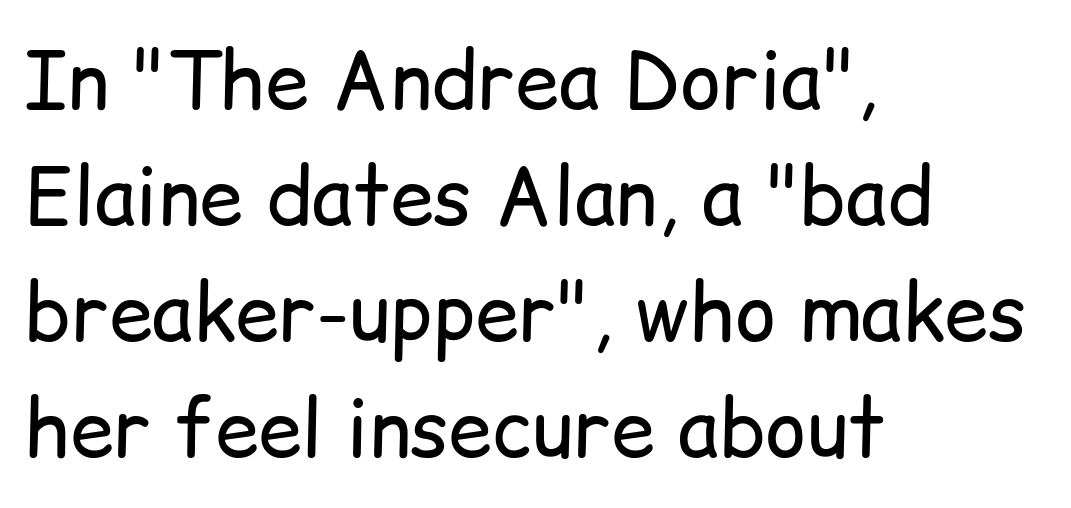
Rows of type keep a routine distance in the vertical direction. Vertical stems look standard width or narrower in stroke. The zone under the glyphs is completely vacant. Looks like regular typesetting: each glyph gets only the width it needs. Visually the block forms a straight wall on the left and a jagged coastline on the right. Ordinary non-slanted type is in use.
